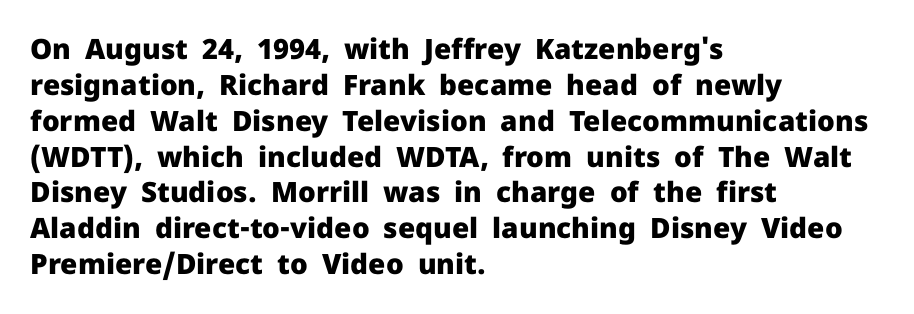
The designer left line spacing at the default. Visually the block forms a straight wall on the left and a jagged coastline on the right. Looks like regular typesetting: each glyph gets only the width it needs. The line texture is even and compact thanks to regular tracking. The space beneath each line is pristine and unruled. This is sans-serif lettering, the kind often seen on screens and signage.
